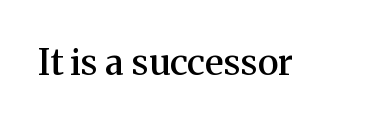
Q: Is the text bold? A: Semi-bold.
Q: Is the text italic (slanted)? A: No, it is upright.
Q: Is the typeface a serif or a sans-serif typeface? A: Serif.
Q: Is the text underlined? A: No.
Q: Is the spacing between letters normal or unusually wide? A: Normal.
Q: Width (condensed, normal, or wide)? A: Normal.
Q: Stroke contrast? A: Medium.
Q: x-height? A: Medium.
Q: Monospaced? A: No.
